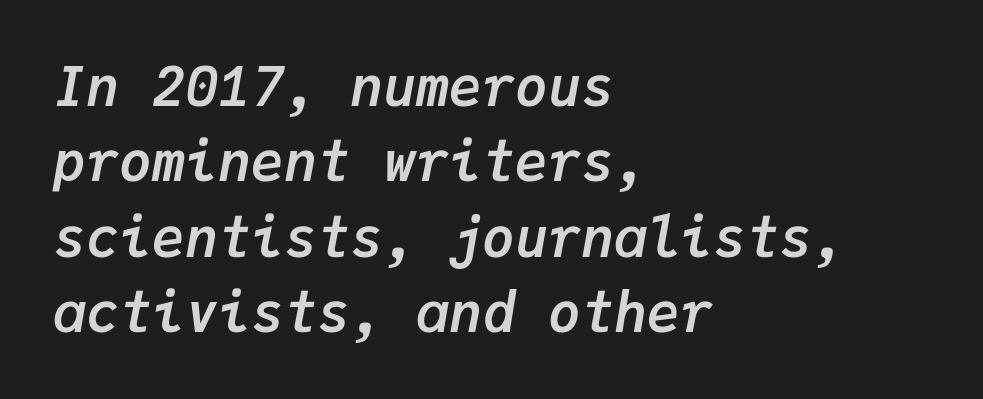
Q: Is the text bold? A: Yes.
Q: Is the text italic (slanted)? A: Yes, it leans right by about 9 degrees.
Q: Is the text underlined? A: No.
Q: How is the paragraph aligned? A: Left-aligned.
Q: Is the spacing between letters normal or unusually wide? A: Normal.
Q: Is the spacing between lines tight, normal or loose? A: Normal.
Q: Width (condensed, normal, or wide)? A: Normal.
Q: Stroke contrast? A: Low.
Q: x-height? A: Medium.
Q: Monospaced? A: Yes.
